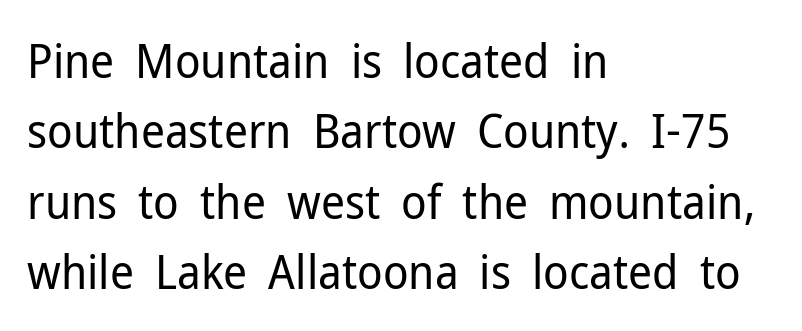
The image shows 47 px regular-weight sans-serif type, upright; set left-aligned, normal line spacing (1.5x), normal letter spacing, not underlined; low stroke contrast and a medium x-height.
